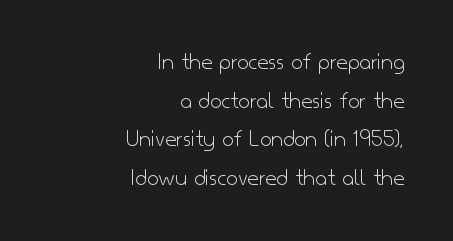
The image shows 25 px text type, upright; set right-aligned, normal line spacing (1.55x), normal letter spacing, not underlined.
